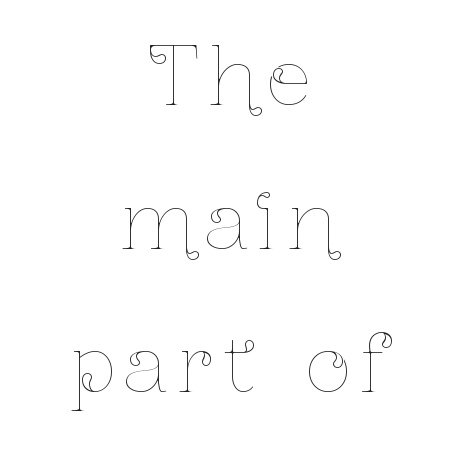
Q: Is the text bold? A: No.
Q: Is the text italic (slanted)? A: No, it is upright.
Q: Is the text underlined? A: No.
Q: How is the paragraph aligned? A: Centered.
Q: Width (condensed, normal, or wide)? A: Condensed.
Q: Stroke contrast? A: Low.
Q: x-height? A: Medium.
Q: Monospaced? A: No.
